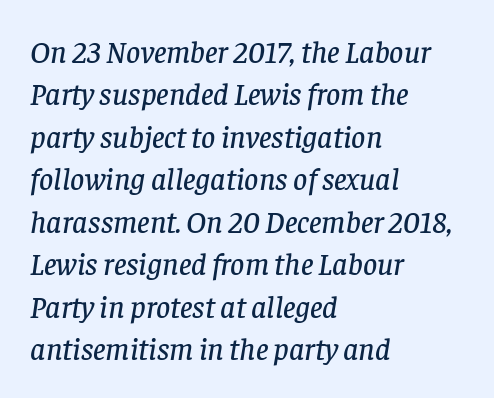
The image shows 31 px serif type, italic (leaning right); set left-aligned, normal line spacing (1.37x), normal letter spacing, not underlined; low stroke contrast and a large x-height.
